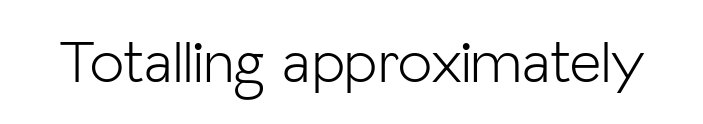
Q: Is the text bold? A: No.
Q: Is the text italic (slanted)? A: No, it is upright.
Q: Is the typeface a serif or a sans-serif typeface? A: Sans-serif.
Q: Is the text underlined? A: No.
Q: Is the spacing between letters normal or unusually wide? A: Normal.
Q: Width (condensed, normal, or wide)? A: Normal.
Q: Stroke contrast? A: Low.
Q: x-height? A: Medium.
Q: Monospaced? A: No.
